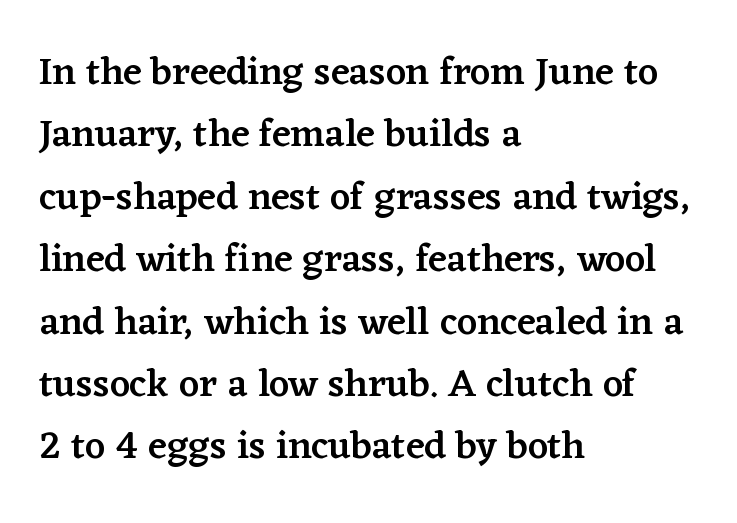
Q: Is the text bold? A: Semi-bold.
Q: Is the text italic (slanted)? A: No, it is upright.
Q: Is the typeface a serif or a sans-serif typeface? A: Serif.
Q: Is the text underlined? A: No.
Q: How is the paragraph aligned? A: Left-aligned.
Q: Is the spacing between letters normal or unusually wide? A: Normal.
Q: Is the spacing between lines tight, normal or loose? A: Normal.
Q: Width (condensed, normal, or wide)? A: Normal.
Q: Stroke contrast? A: Low.
Q: x-height? A: Medium.
Q: Monospaced? A: No.
